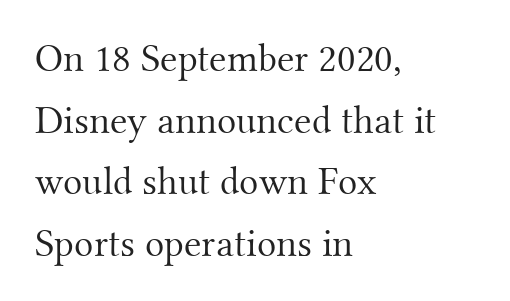
{"serif": "yes", "italic": "no", "bold": "no", "weight": "light", "width": "normal", "stroke_contrast": "medium", "x_height": "small", "monospaced": "no", "underline": "no", "align": "left", "line_spacing": "normal", "line_spacing_ratio": 1.54, "letter_spacing": "normal", "letter_spacing_em": 0.0, "glyph_px": 40}
